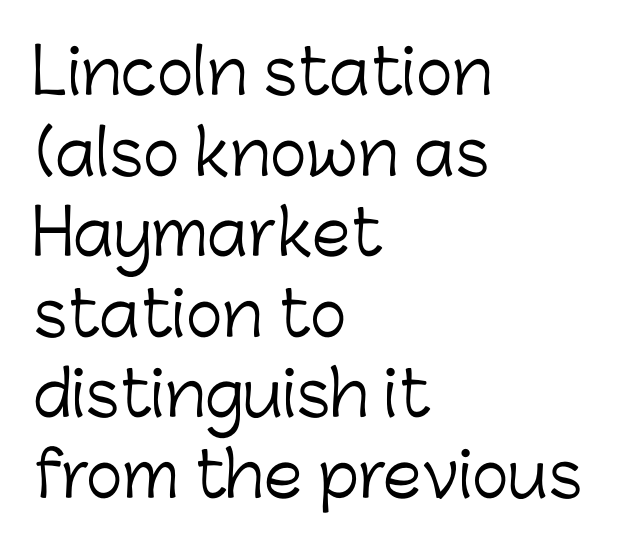
Is this a fixed-width face? No — the glyphs have proportional, varying widths. The rows are spaced the way most documents space them. The rag falls on the right side of this text block. The letterforms sit at book weight or below.
